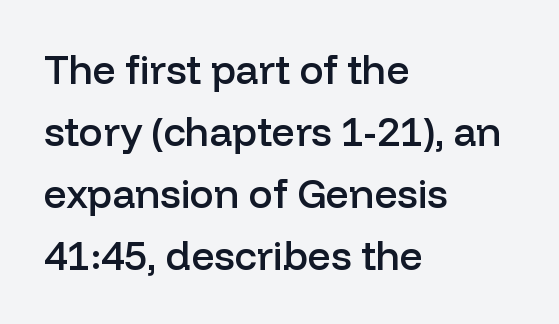
The image shows 40 px semibold sans-serif type, upright; set left-aligned, normal line spacing (1.55x), normal letter spacing, not underlined; low stroke contrast and a medium x-height.
